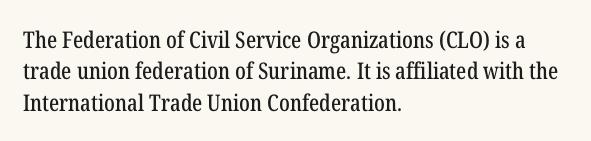
Q: Is the text italic (slanted)? A: No, it is upright.
Q: Is the text underlined? A: No.
Q: How is the paragraph aligned? A: Left-aligned.
Q: Is the spacing between letters normal or unusually wide? A: Normal.
Q: Is the spacing between lines tight, normal or loose? A: Normal.
